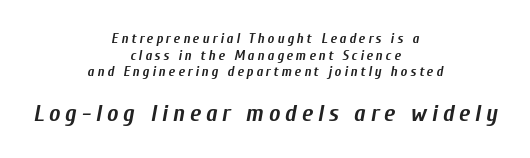
{"italic": "yes", "lean": "right", "slant_degrees": 10, "bold": "yes", "underline": "no", "align": "center", "line_spacing_ratio": 1.18, "letter_spacing": "wide", "letter_spacing_em": 0.2, "larger_block": "second", "size_ratio": 1.71, "glyph_px": 24}
